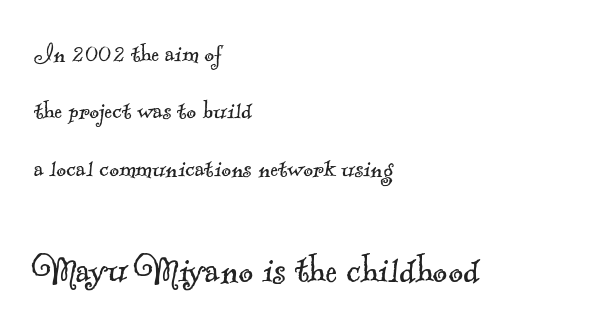
Q: Is the text bold? A: No.
Q: Is the typeface a serif or a sans-serif typeface? A: Serif.
Q: Is the text underlined? A: No.
Q: How is the paragraph aligned? A: Left-aligned.
Q: Is the spacing between letters normal or unusually wide? A: Normal.
Q: Is the spacing between lines tight, normal or loose? A: Loose.
Q: Which block of text is set in a larger size, the first (top) or the second (bottom)? A: The second (bottom) one.
Q: Width (condensed, normal, or wide)? A: Normal.
Q: x-height? A: Small.
Q: Monospaced? A: No.
